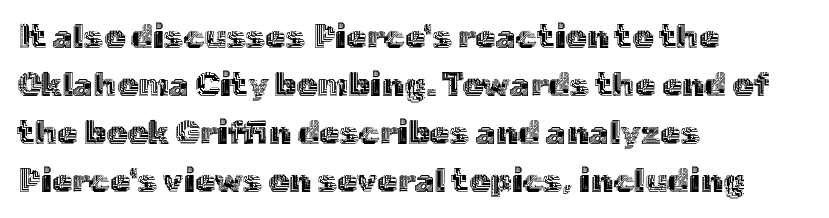
Q: Is the text italic (slanted)? A: No, it is upright.
Q: Is the text underlined? A: No.
Q: How is the paragraph aligned? A: Left-aligned.
Q: Is the spacing between letters normal or unusually wide? A: Normal.
Q: Is the spacing between lines tight, normal or loose? A: Normal.
Q: Width (condensed, normal, or wide)? A: Normal.
Q: x-height? A: Medium.
Q: Monospaced? A: No.
